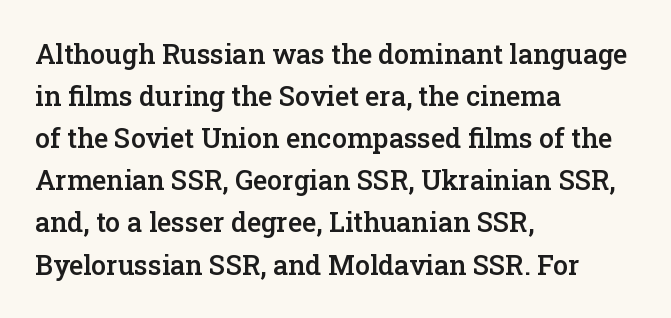
The image shows 27 px text type, upright; set left-aligned, normal line spacing (1.56x), normal letter spacing, not underlined.
